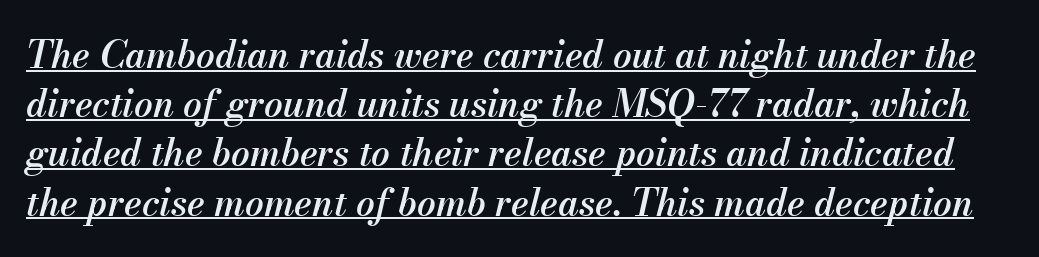
Q: Is the text bold? A: Semi-bold.
Q: Is the text italic (slanted)? A: Yes, it leans right by about 13 degrees.
Q: Is the text underlined? A: Yes.
Q: Is the spacing between letters normal or unusually wide? A: Normal.
Q: Is the spacing between lines tight, normal or loose? A: Normal.
Q: Width (condensed, normal, or wide)? A: Normal.
Q: Stroke contrast? A: Medium.
Q: x-height? A: Small.
Q: Monospaced? A: No.
